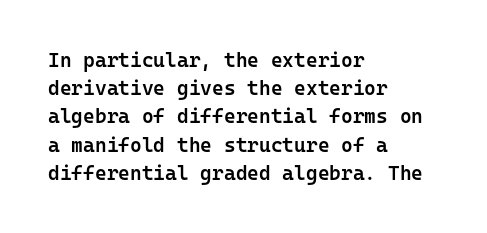
This is moderately heavy type, rendered in semibold. A bare baseline throughout the passage. Caption: standard tracking, unaltered. A typesetter would mark this as roman, not italic. The rows are spaced the way most documents space them. A classic flush-left, rag-right setting is used for this passage.
